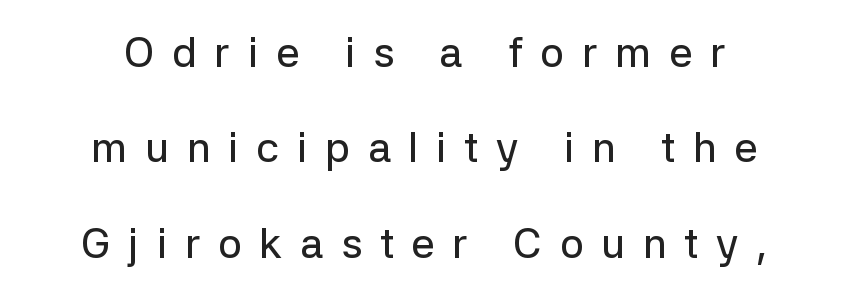
Only glyphs here, with clear space below each row. The passage is arranged like a title page — every line centered. The designer dialed line spacing up above the default. Quick note: not italic, upright.
